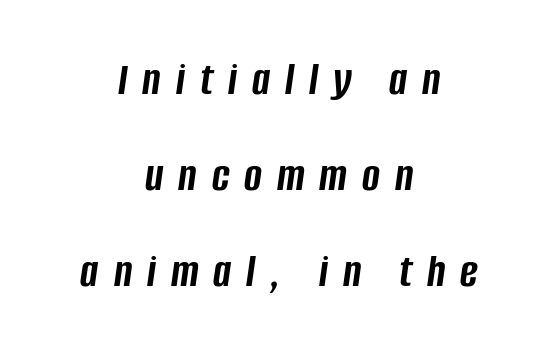
Q: Is the text bold? A: Yes.
Q: Is the text italic (slanted)? A: Yes, it leans right by about 8 degrees.
Q: Is the text underlined? A: No.
Q: How is the paragraph aligned? A: Centered.
Q: Is the spacing between letters normal or unusually wide? A: Unusually wide.
Q: Is the spacing between lines tight, normal or loose? A: Loose.
Q: Width (condensed, normal, or wide)? A: Condensed.
Q: Stroke contrast? A: Low.
Q: x-height? A: Large.
Q: Monospaced? A: No.
